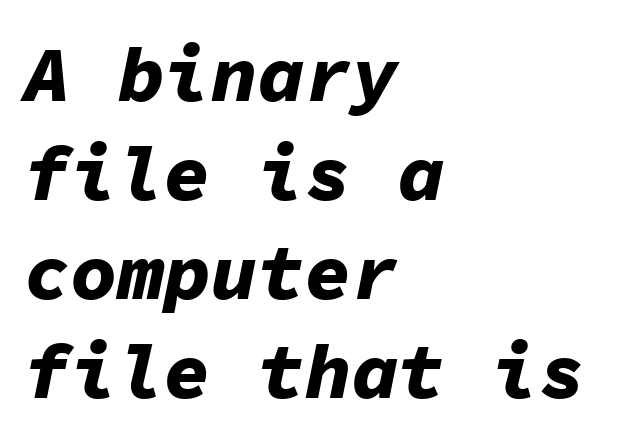
The image shows 78 px bold type, italic (leaning right), monospaced; set left-aligned, normal line spacing (1.27x), normal letter spacing, not underlined; low stroke contrast and a medium x-height.
